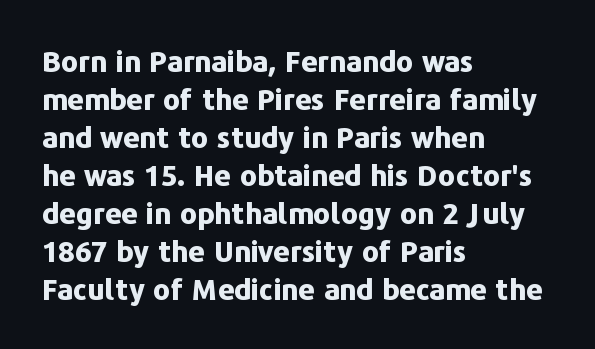
Alignment: flush left. Does extra space separate the letters? No, they use regular spacing. Varying glyph widths throughout — classic text-font behaviour. One glance says typical: line gaps are just what's usual. Descender tails drop into unmarked territory. It's the straight-up-and-down kind of type.
